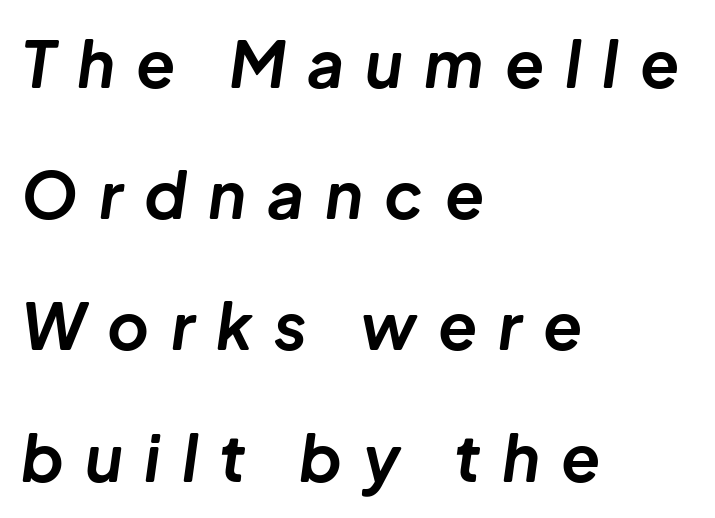
The image shows 64 px bold type, italic (leaning right); set left-aligned, loose line spacing (2.05x), unusually wide letter spacing (+0.33 em), not underlined; low stroke contrast and a medium x-height.
